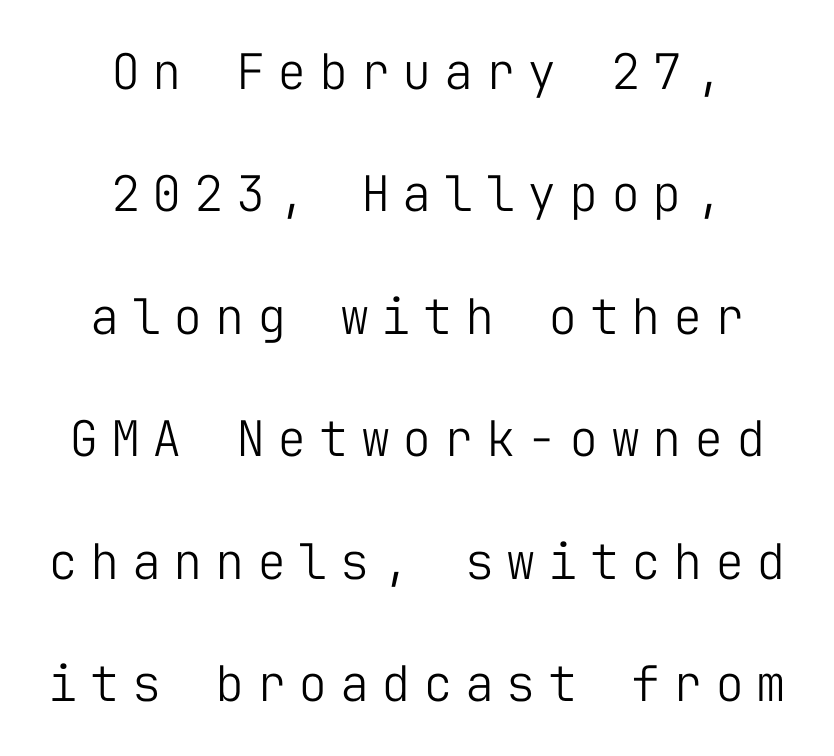
The image shows 49 px light sans-serif type, upright, monospaced; set centered, loose line spacing (2.5x), unusually wide letter spacing (+0.25 em), not underlined; low stroke contrast and a medium x-height.
